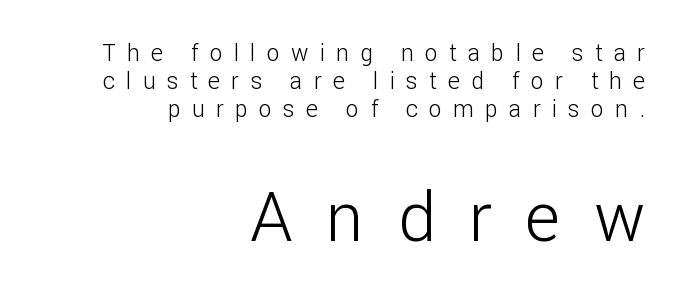
Tall strokes in this sample are plumb rather than angled. A typesetter would call this heavily tracked-out type. The face used here is proportionally spaced, like ordinary book or web type. These lines stack with their right ends in a neat column. The composition opens small and finishes big.
